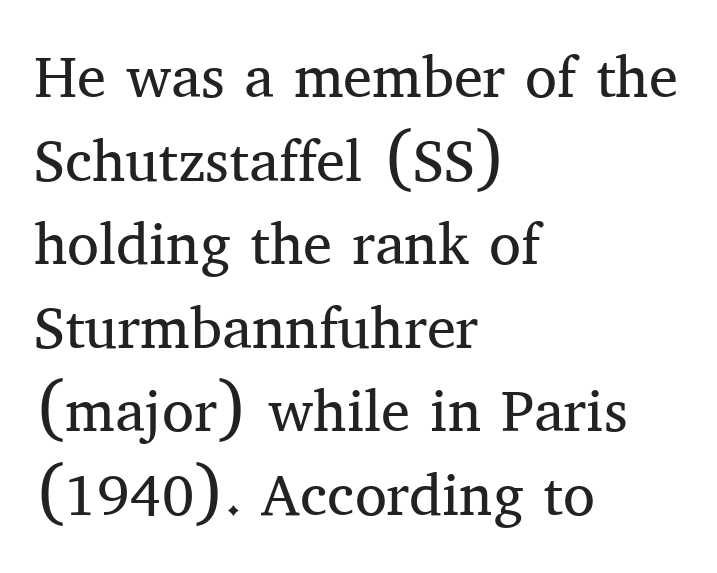
{"serif": "yes", "italic": "no", "bold": "no", "weight": "regular", "width": "normal", "stroke_contrast": "medium", "x_height": "medium", "monospaced": "no", "underline": "no", "align": "left", "line_spacing": "normal", "line_spacing_ratio": 1.44, "letter_spacing": "normal", "letter_spacing_em": 0.0, "glyph_px": 58}
